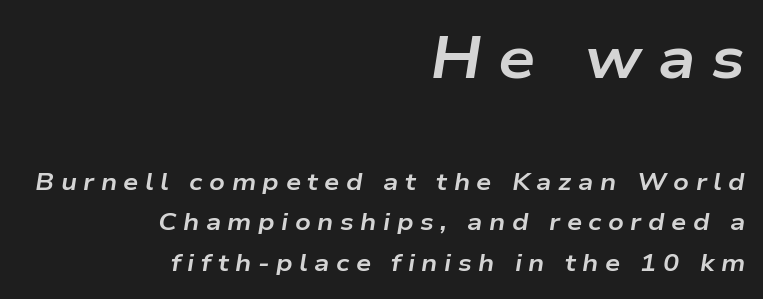
The specimen omits any rule beneath the text block's lines. The letters are bold, with thick, heavy strokes. You could not count columns in this text — the font is proportionally spaced. The rag falls on the left side of this text block. The leading is moderate, giving the passage an even texture. The face used here has a pronounced slope to its letters.
